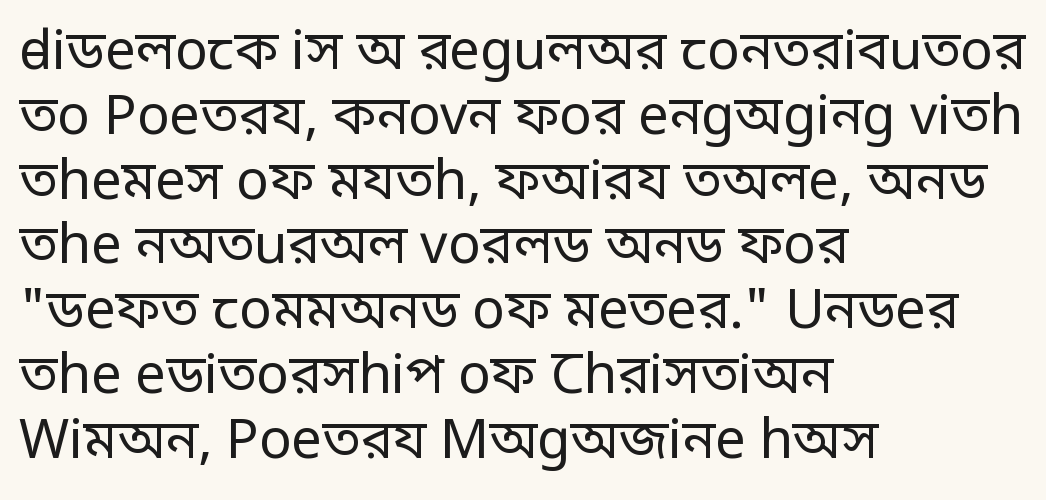
Q: Is the text bold? A: No.
Q: Is the text italic (slanted)? A: No, it is upright.
Q: Is the typeface a serif or a sans-serif typeface? A: Sans-serif.
Q: Is the text underlined? A: No.
Q: How is the paragraph aligned? A: Left-aligned.
Q: Is the spacing between letters normal or unusually wide? A: Normal.
Q: Width (condensed, normal, or wide)? A: Condensed.
Q: Stroke contrast? A: Low.
Q: Monospaced? A: No.
